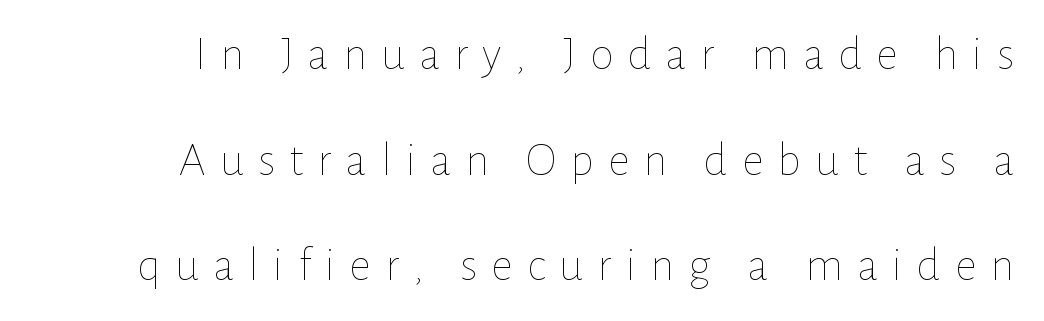
Q: Is the text bold? A: No.
Q: Is the text italic (slanted)? A: No, it is upright.
Q: Is the text underlined? A: No.
Q: How is the paragraph aligned? A: Right-aligned.
Q: Is the spacing between letters normal or unusually wide? A: Unusually wide.
Q: Is the spacing between lines tight, normal or loose? A: Loose.
Q: Width (condensed, normal, or wide)? A: Normal.
Q: Stroke contrast? A: Low.
Q: x-height? A: Medium.
Q: Monospaced? A: No.
